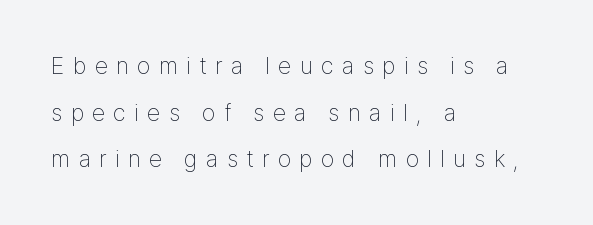
Q: Is the text bold? A: No.
Q: Is the text italic (slanted)? A: No, it is upright.
Q: Is the text underlined? A: No.
Q: How is the paragraph aligned? A: Left-aligned.
Q: Is the spacing between letters normal or unusually wide? A: Unusually wide.
Q: Is the spacing between lines tight, normal or loose? A: Loose.
